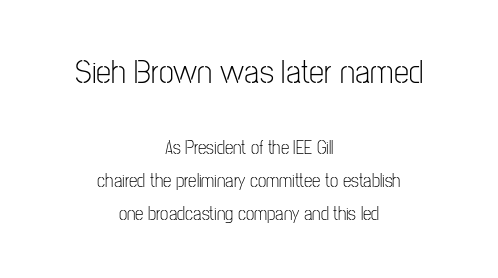
The foot of each line stays bare and open. The letters look calm and open, with moderate or lighter stems. To sum up the face: it is a sans, with no serifs. Inter-character spacing is left at the font's built-in metrics. The rendering uses natural spacing where letterforms have individual widths. The letters in the upper block stand taller than those in the block below.
